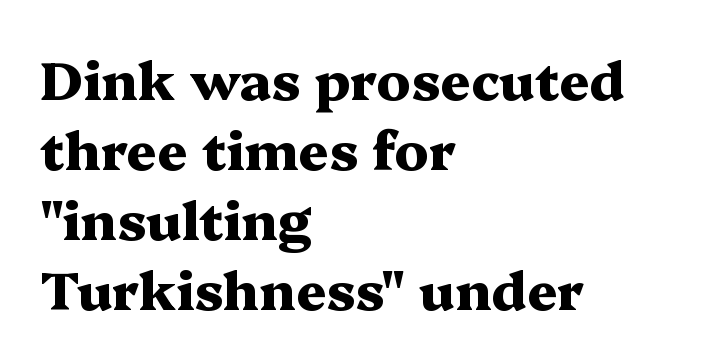
The rendering uses a moderate line-height, typical for paragraphs. Typographic density is high because the face is bold. You could not count columns in this text — the font is proportionally spaced. Here the glyphs are tracked normally, forming tight word shapes.
